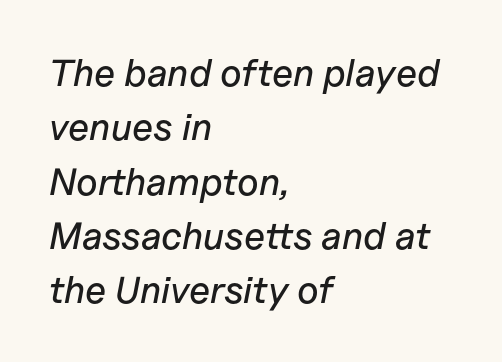
{"italic": "yes", "lean": "right", "slant_degrees": 11, "width": "normal", "stroke_contrast": "low", "x_height": "medium", "monospaced": "no", "underline": "no", "align": "left", "line_spacing": "normal", "line_spacing_ratio": 1.43, "letter_spacing": "normal", "letter_spacing_em": 0.0, "glyph_px": 38}
